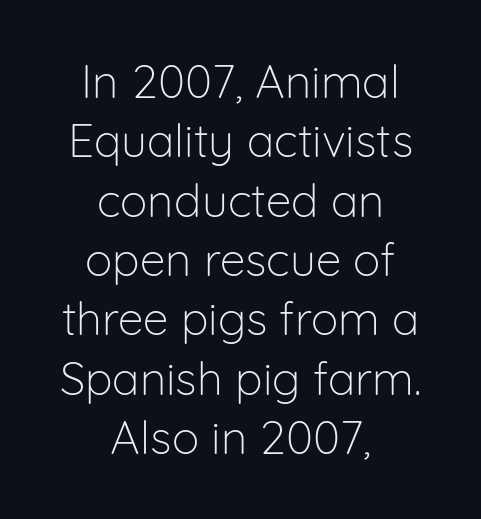
{"serif": "no", "italic": "no", "bold": "no", "weight": "light", "width": "normal", "stroke_contrast": "low", "x_height": "medium", "monospaced": "no", "underline": "no", "align": "center", "line_spacing": "normal", "line_spacing_ratio": 1.29, "letter_spacing": "normal", "letter_spacing_em": 0.0, "glyph_px": 46}
